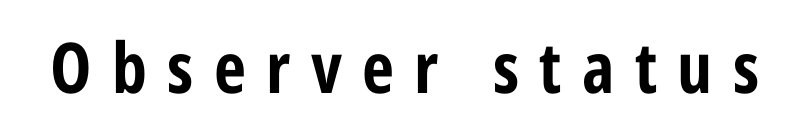
{"serif": "no", "italic": "no", "bold": "yes", "weight": "bold", "width": "condensed", "stroke_contrast": "low", "x_height": "medium", "monospaced": "no", "underline": "no", "letter_spacing": "wide", "letter_spacing_em": 0.29, "glyph_px": 70}
